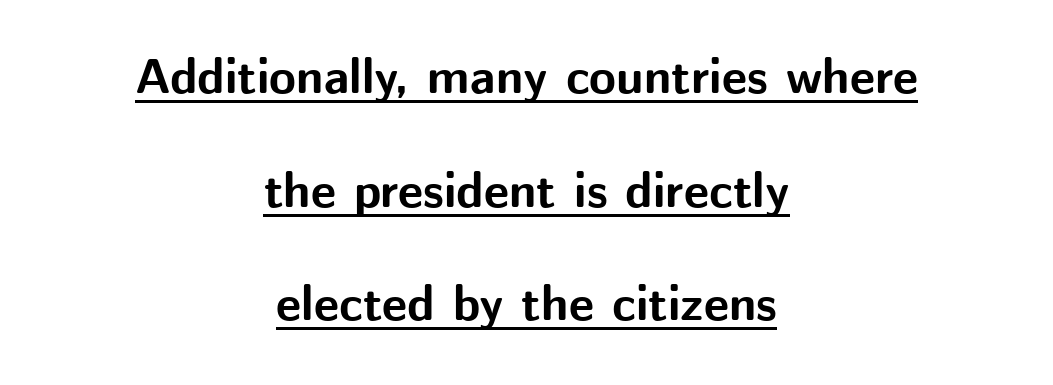
Q: Is the text bold? A: Yes.
Q: Is the text italic (slanted)? A: No, it is upright.
Q: Is the typeface a serif or a sans-serif typeface? A: Sans-serif.
Q: Is the text underlined? A: Yes.
Q: How is the paragraph aligned? A: Centered.
Q: Is the spacing between letters normal or unusually wide? A: Normal.
Q: Is the spacing between lines tight, normal or loose? A: Loose.
Q: Width (condensed, normal, or wide)? A: Normal.
Q: Stroke contrast? A: Medium.
Q: x-height? A: Medium.
Q: Monospaced? A: No.
